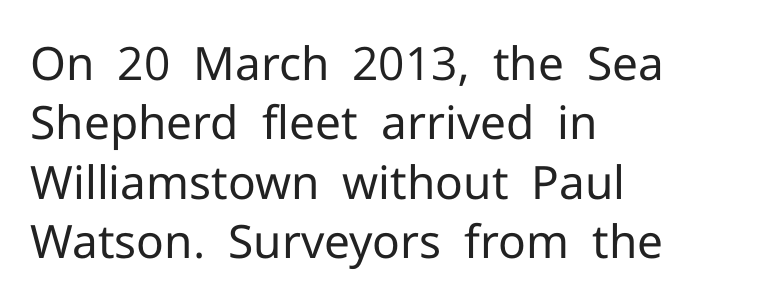
Q: Is the text bold? A: No.
Q: Is the text italic (slanted)? A: No, it is upright.
Q: Is the typeface a serif or a sans-serif typeface? A: Sans-serif.
Q: Is the text underlined? A: No.
Q: How is the paragraph aligned? A: Left-aligned.
Q: Is the spacing between letters normal or unusually wide? A: Normal.
Q: Is the spacing between lines tight, normal or loose? A: Normal.
Q: Width (condensed, normal, or wide)? A: Normal.
Q: Stroke contrast? A: Low.
Q: x-height? A: Medium.
Q: Monospaced? A: No.
